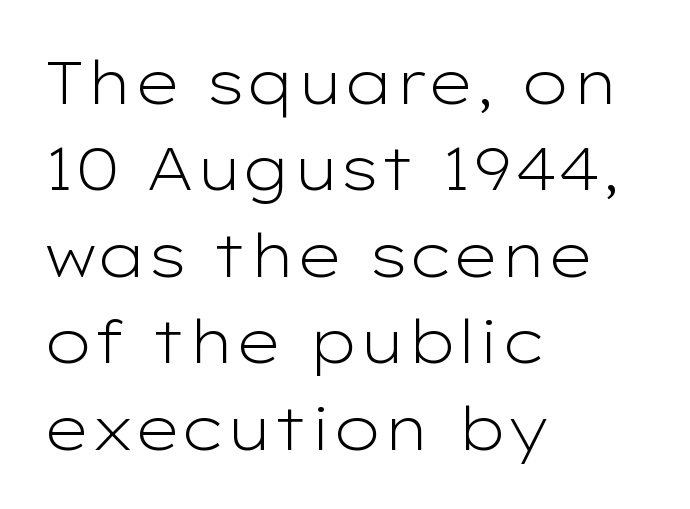
Each new line begins a customary step beneath the previous one. Descenders are the only things crossing below the line. Nothing sits at the stroke ends, so this counts as sans-serif. If you drew a line through each stem, it would be perfectly vertical. The gaps between neighbouring characters are ordinary and unremarkable.
